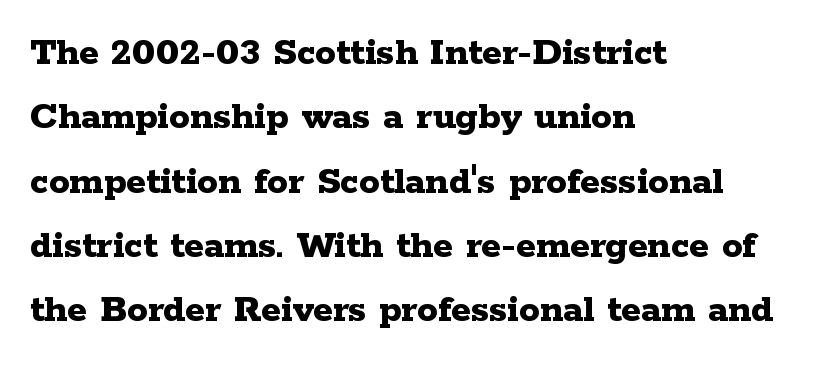
Lines of text with bare space underneath. Compared with typical paragraphs, the rows here are spaced about the same. Does extra space separate the letters? No, they use regular spacing. Each line starts at the same left margin while the right side varies.
